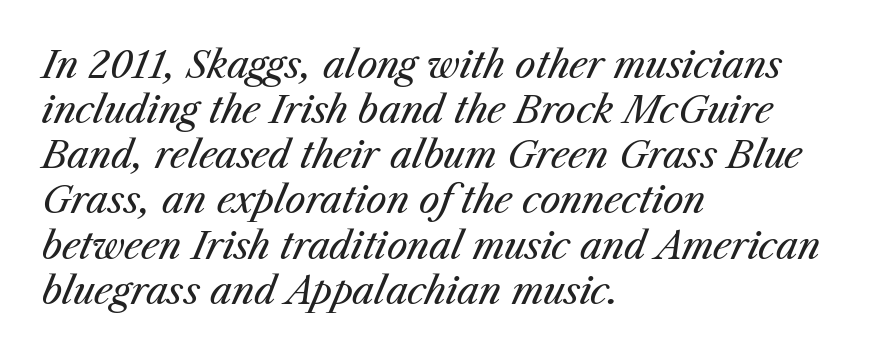
{"italic": "yes", "lean": "right", "slant_degrees": 23, "bold": "no", "weight": "regular", "width": "normal", "stroke_contrast": "medium", "x_height": "medium", "monospaced": "no", "underline": "no", "align": "left", "line_spacing_ratio": 1.22, "letter_spacing": "normal", "letter_spacing_em": 0.0, "glyph_px": 37}
